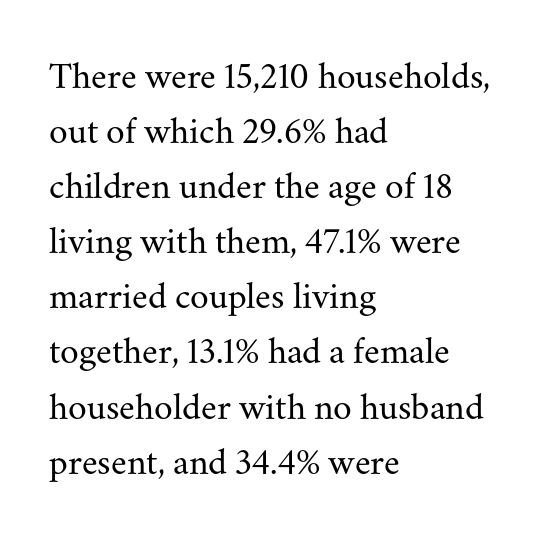
The image shows 38 px regular-weight serif type, upright; set left-aligned, normal line spacing (1.45x), normal letter spacing, not underlined; medium stroke contrast and a small x-height.
